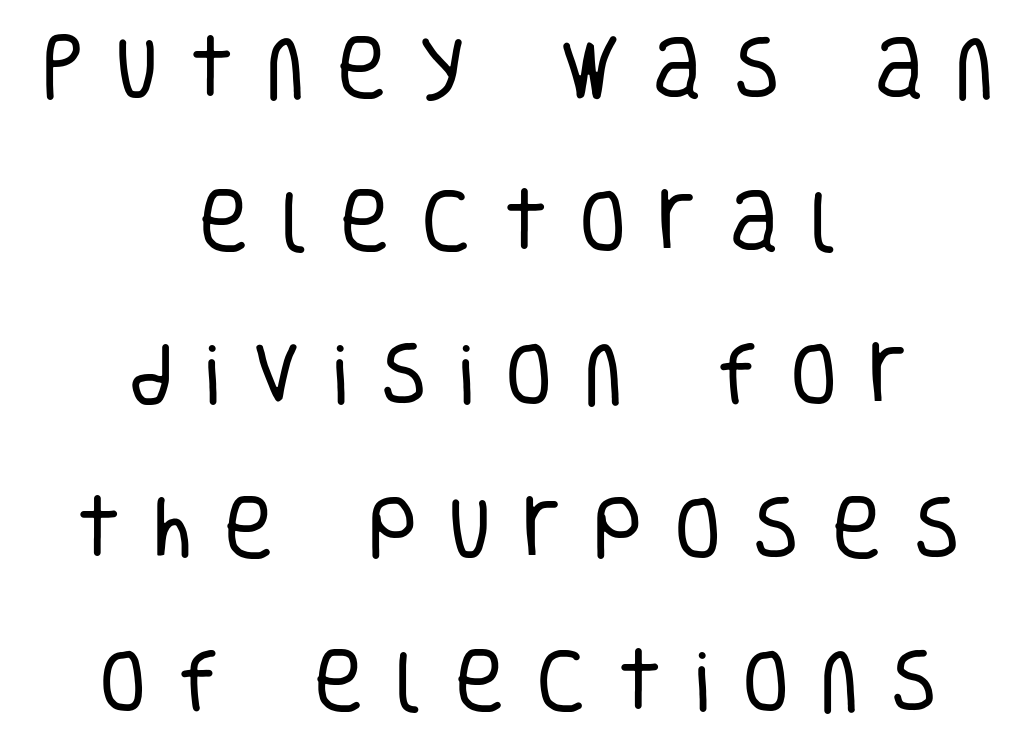
The image shows 69 px regular-weight, condensed sans-serif type, upright; set centered, loose line spacing (2.22x), unusually wide letter spacing (+0.45 em), not underlined; low stroke contrast and a large x-height.
